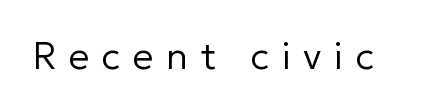
{"serif": "no", "italic": "no", "bold": "no", "weight": "regular", "width": "normal", "stroke_contrast": "low", "x_height": "medium", "monospaced": "no", "underline": "no", "letter_spacing": "wide", "letter_spacing_em": 0.34, "glyph_px": 37}
